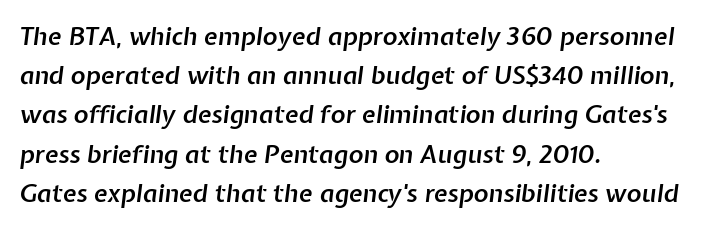
Every letter is mildly thick-stroked: semibold rather than bold. Glance below the letters and you will spot only blank space. Every character sits at an angle, as italics do. Normally led — the rows are evenly, conventionally spaced.
